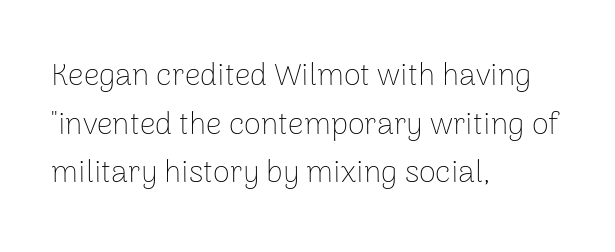
The image shows 31 px thin sans-serif type, upright; set left-aligned, normal line spacing (1.57x), normal letter spacing, not underlined; low stroke contrast and a medium x-height.
